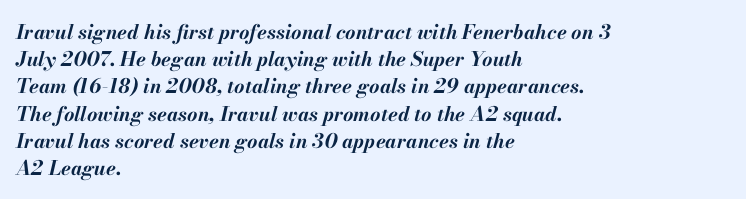
The lines are quadded left. The rows are spaced the way most documents space them. Inter-character spacing is left at the font's built-in metrics. The glyphs are unaccompanied by any horizontal stroke below them. Compared with an ordinary text face, these strokes are far heavier — a full bold.
